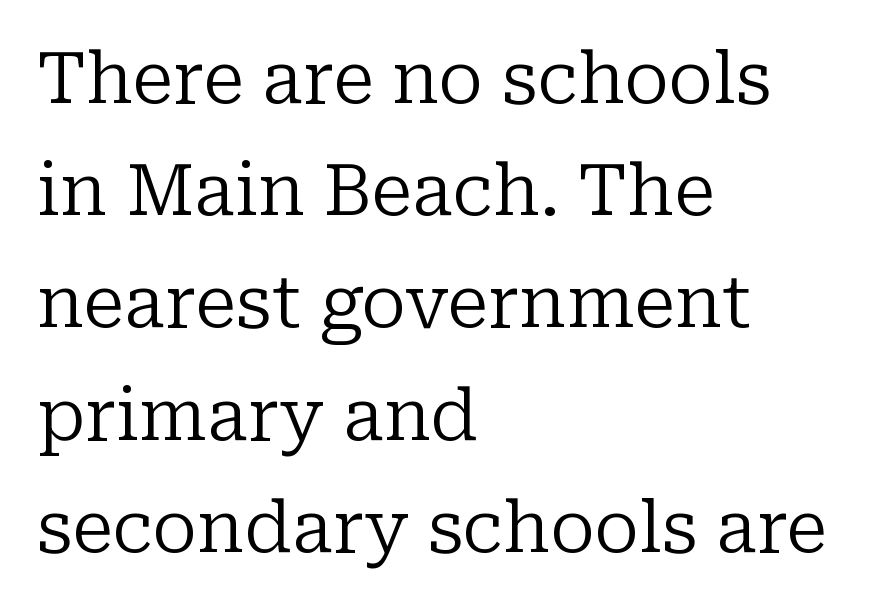
{"serif": "yes", "italic": "no", "bold": "no", "weight": "regular", "width": "normal", "stroke_contrast": "low", "x_height": "medium", "monospaced": "no", "underline": "no", "align": "left", "line_spacing": "normal", "line_spacing_ratio": 1.58, "letter_spacing": "normal", "letter_spacing_em": 0.0, "glyph_px": 71}
